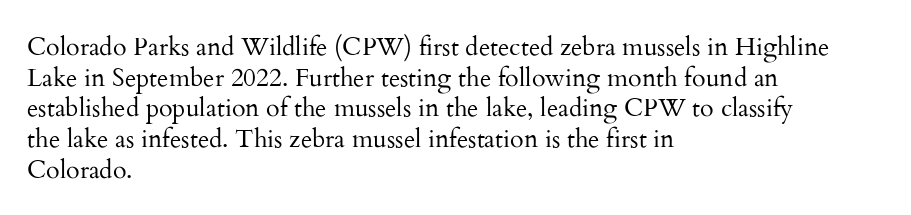
{"italic": "no", "bold": "no", "underline": "no", "align": "left", "line_spacing_ratio": 1.23, "letter_spacing": "normal", "letter_spacing_em": 0.0, "glyph_px": 25}
